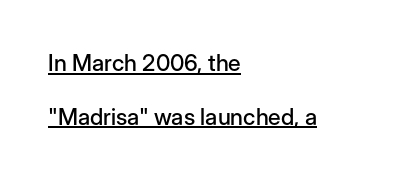
Successive baselines arrive slowly, with a big drop between each. Notice how the passage keeps a crisp vertical edge on the left only. A typesetter would mark this as roman, not italic. These lines keep a tight, regular rhythm from letter to letter.
